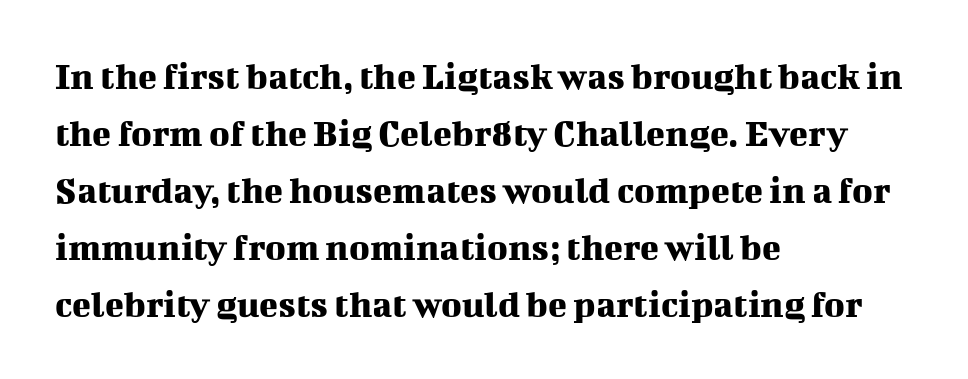
Q: Is the text italic (slanted)? A: No, it is upright.
Q: Is the typeface a serif or a sans-serif typeface? A: Serif.
Q: Is the text underlined? A: No.
Q: How is the paragraph aligned? A: Left-aligned.
Q: Is the spacing between letters normal or unusually wide? A: Normal.
Q: Is the spacing between lines tight, normal or loose? A: Normal.
Q: Width (condensed, normal, or wide)? A: Normal.
Q: Stroke contrast? A: Medium.
Q: x-height? A: Medium.
Q: Monospaced? A: No.
